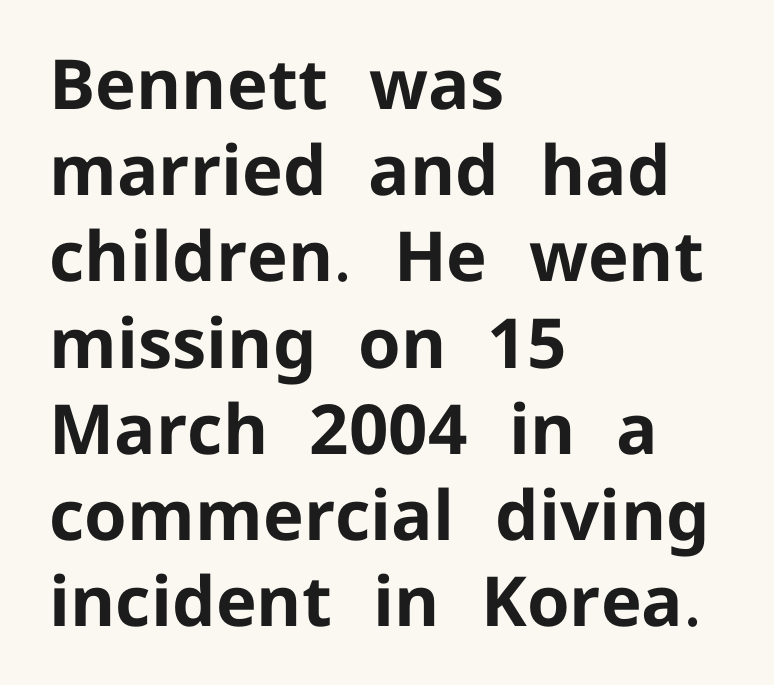
Strokes here are thick enough to call this a true bold. Style check: upright. Looks like regular typesetting: each glyph gets only the width it needs. Every row of glyphs begins at an identical x-position on the left.
